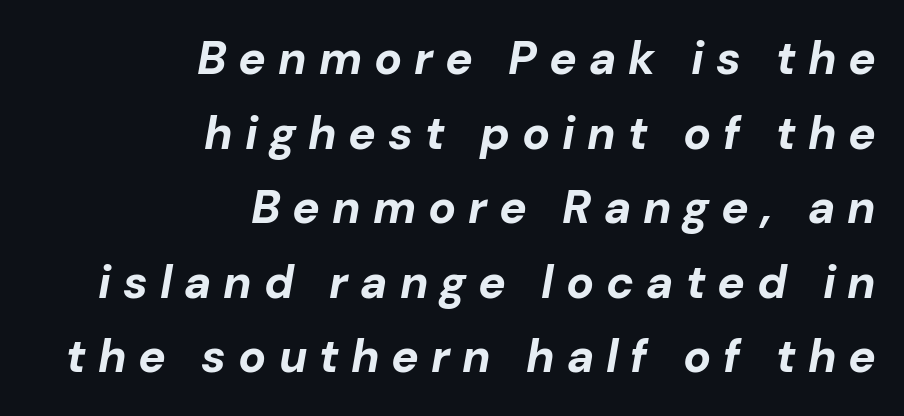
The image shows 46 px bold type, italic (leaning right); set right-aligned, normal line spacing (1.62x), unusually wide letter spacing (+0.26 em), not underlined; low stroke contrast and a medium x-height.
